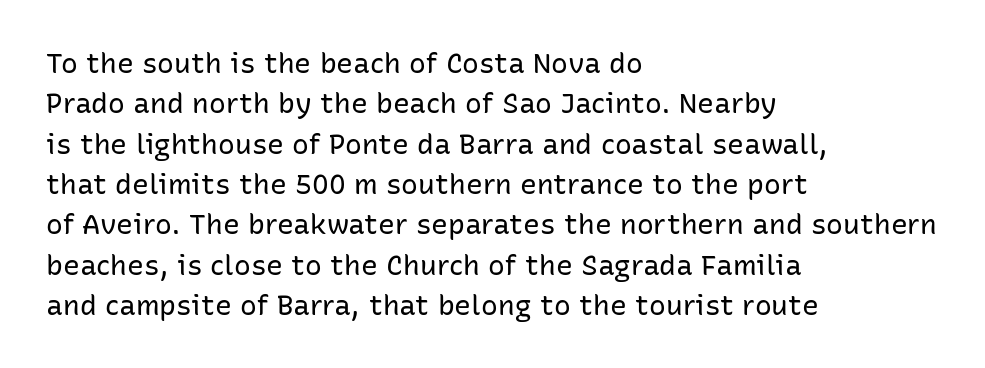
The image shows 28 px regular-weight sans-serif type, upright; set left-aligned, normal line spacing (1.44x), normal letter spacing, not underlined; low stroke contrast and a medium x-height.
